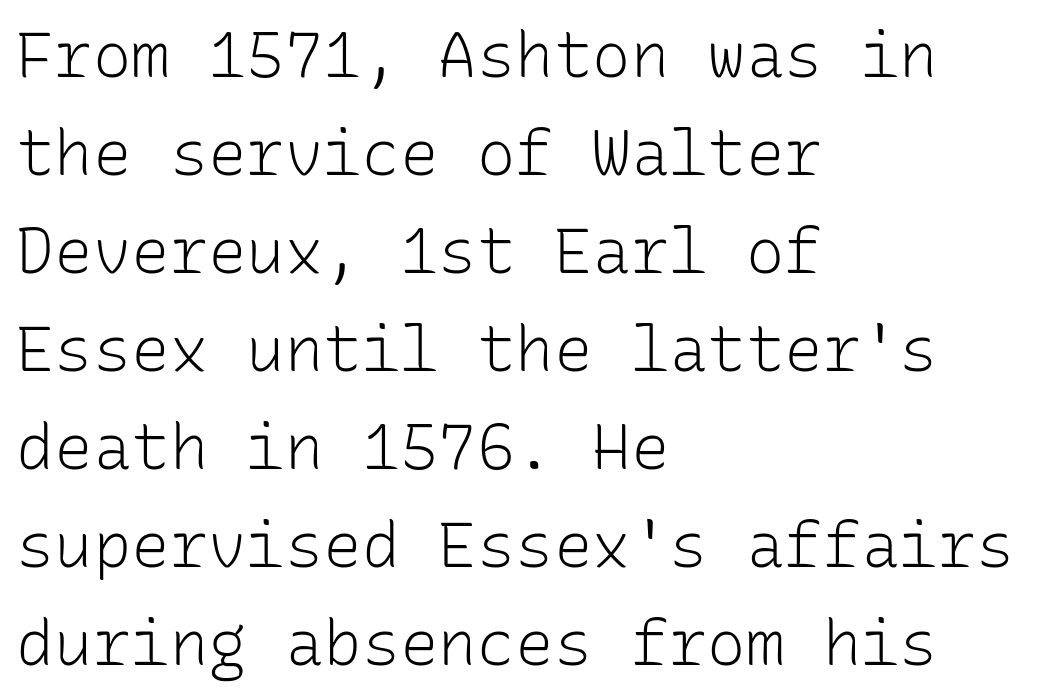
Descenders are the only things crossing below the line. Nothing unusual about the tracking: characters are spaced as the font intends. Alignment: flush left. Nope, no serifs anywhere on these letters.
